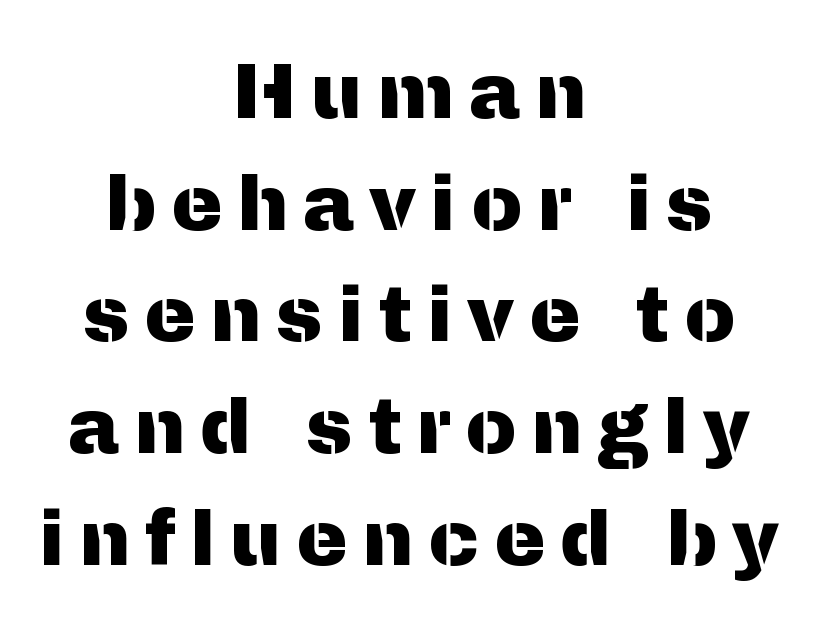
Regarding serifs, this sample does without them. The specimen omits any rule beneath the text block's lines. These lines are centered, leaving both edges ragged. Spacing verdict: proportional, widths tailored to each character. Italic? Not at all — the glyphs are vertical.
